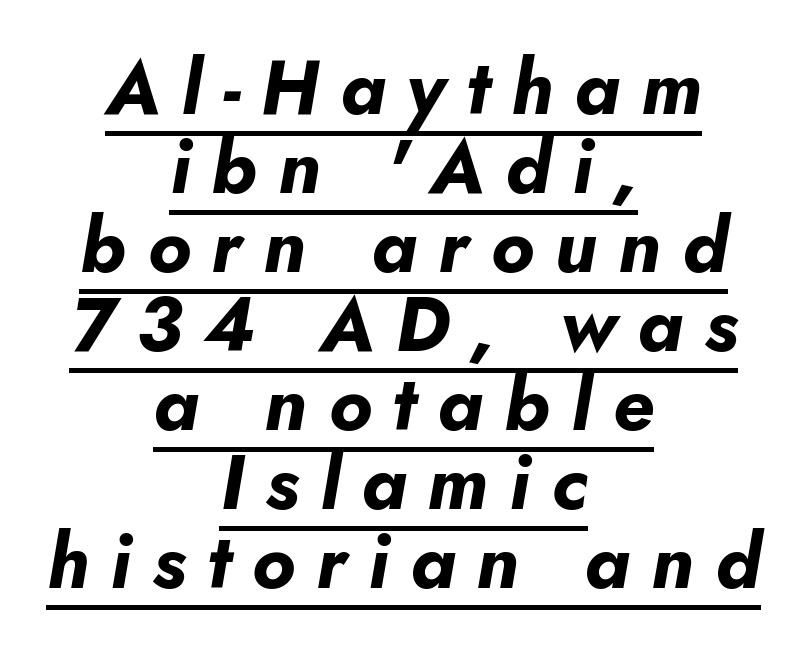
The string is rendered with underlining switched on. You could not count columns in this text — the font is proportionally spaced. Vertical spacing — tight. Compared with a flush-left layout, this one balances lines on the center instead. The axis of the letterforms is tilted away from vertical.
